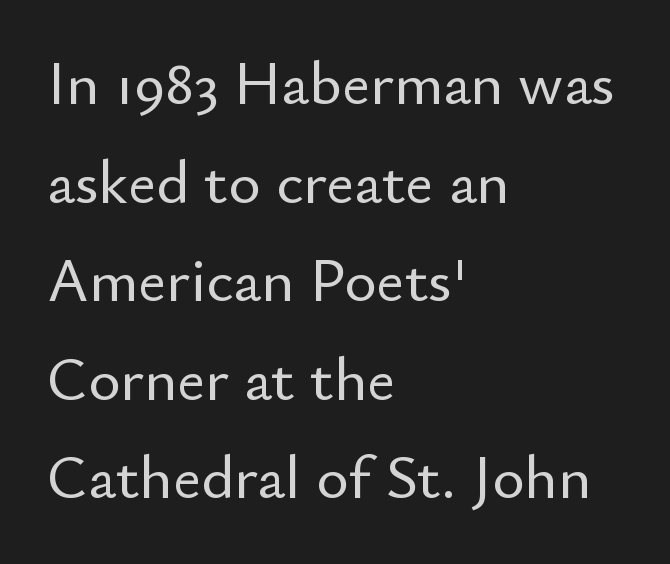
Q: Is the text italic (slanted)? A: No, it is upright.
Q: Is the typeface a serif or a sans-serif typeface? A: Sans-serif.
Q: Is the text underlined? A: No.
Q: How is the paragraph aligned? A: Left-aligned.
Q: Is the spacing between letters normal or unusually wide? A: Normal.
Q: Is the spacing between lines tight, normal or loose? A: Normal.
Q: Width (condensed, normal, or wide)? A: Normal.
Q: Stroke contrast? A: Low.
Q: x-height? A: Small.
Q: Monospaced? A: No.
